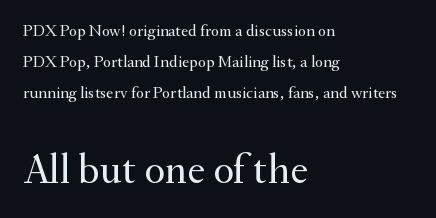
Weight class: somewhere from thin through regular. Compare the two chunks: the lower has the greater cap height. The paragraph has a hard left edge and a soft right edge. Is this a fixed-width face? No — the glyphs have proportional, varying widths.
